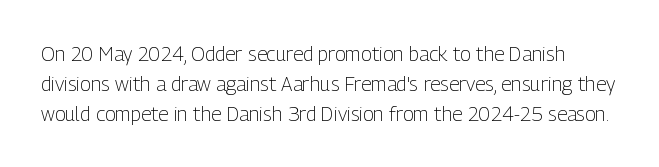
The image shows 20 px text type, upright; set normal line spacing (1.49x), normal letter spacing, not underlined.
